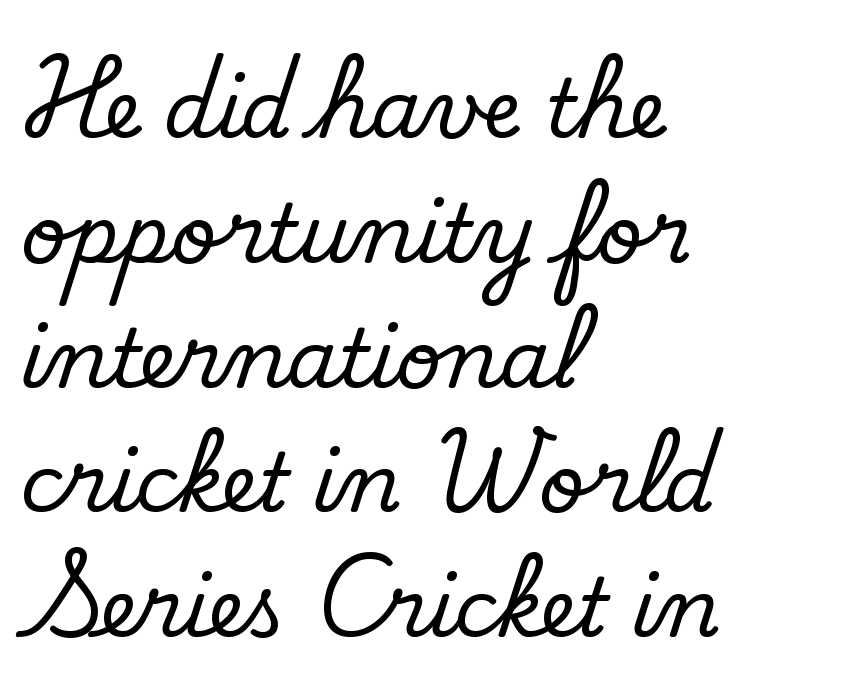
The image shows 80 px regular-weight sans-serif type; set left-aligned, normal line spacing (1.56x), normal letter spacing, not underlined; low stroke contrast and a small x-height.
